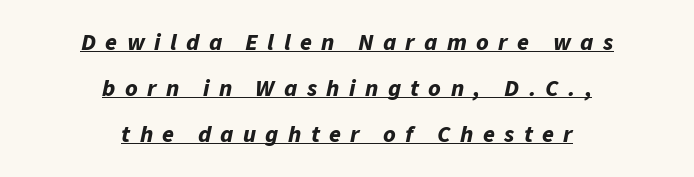
Q: Is the text bold? A: Yes.
Q: Is the text italic (slanted)? A: Yes, it leans right by about 11 degrees.
Q: Is the text underlined? A: Yes.
Q: How is the paragraph aligned? A: Centered.
Q: Is the spacing between letters normal or unusually wide? A: Unusually wide.
Q: Is the spacing between lines tight, normal or loose? A: Loose.
